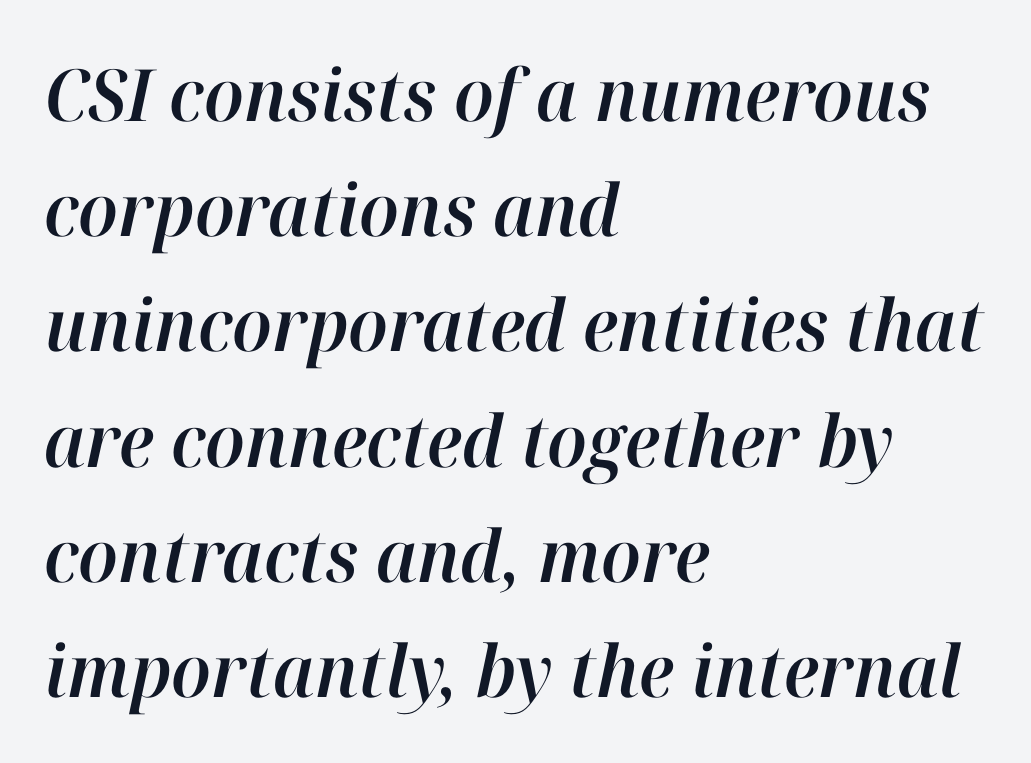
Q: Is the text italic (slanted)? A: Yes, it leans right by about 12 degrees.
Q: Is the text underlined? A: No.
Q: How is the paragraph aligned? A: Left-aligned.
Q: Is the spacing between letters normal or unusually wide? A: Normal.
Q: Is the spacing between lines tight, normal or loose? A: Normal.
Q: Width (condensed, normal, or wide)? A: Normal.
Q: Stroke contrast? A: High.
Q: x-height? A: Medium.
Q: Monospaced? A: No.
